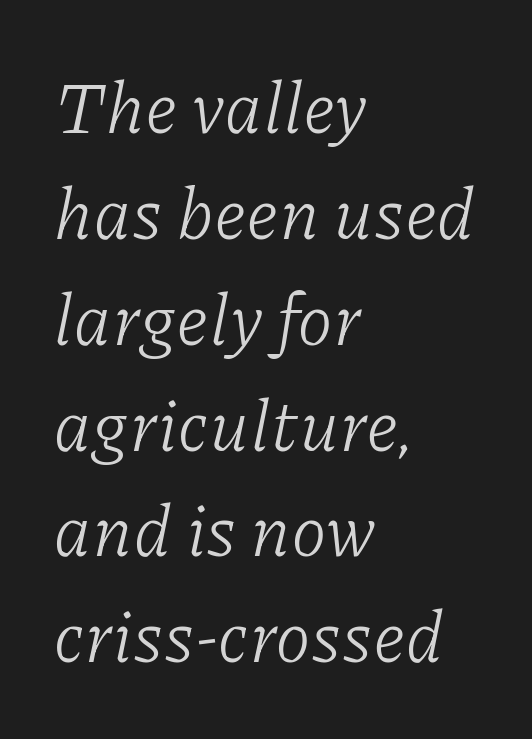
{"serif": "yes", "italic": "yes", "lean": "right", "slant_degrees": 11, "bold": "no", "weight": "light", "width": "normal", "stroke_contrast": "low", "x_height": "medium", "monospaced": "no", "underline": "no", "align": "left", "line_spacing": "normal", "line_spacing_ratio": 1.47, "letter_spacing": "normal", "letter_spacing_em": 0.0, "glyph_px": 72}
